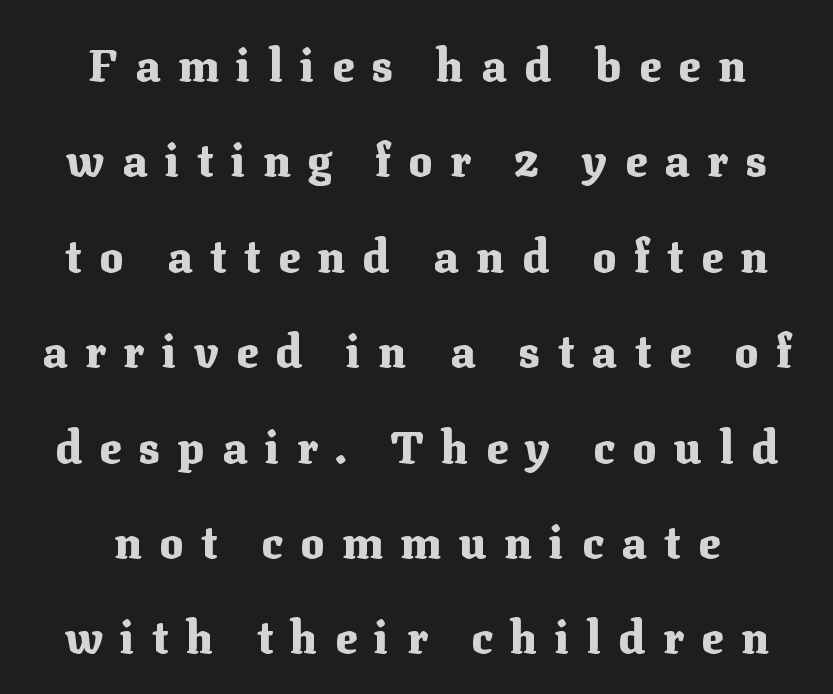
The image shows 45 px heavy serif type, upright; set centered, loose line spacing (2.12x), unusually wide letter spacing (+0.39 em), not underlined; medium stroke contrast and a medium x-height.
